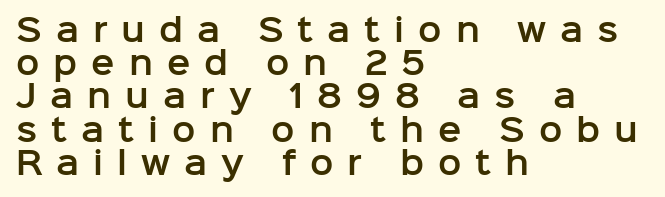
Varying glyph widths throughout — classic text-font behaviour. The rendering uses a small line-height, squeezing the rows. The type is letterspaced generously, with wide tracking. The glyphs are unaccompanied by any horizontal stroke below them. Italic: no, the glyphs are upright roman.
